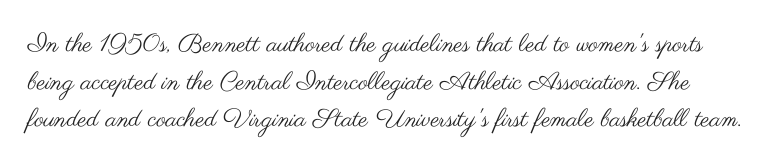
A typesetter would call this leading conventional body-copy spacing. Characters follow at the spacing the type designer built in. Just letters on the line, the space beneath them empty. Is the type heavy? It reads as light-to-regular instead.
